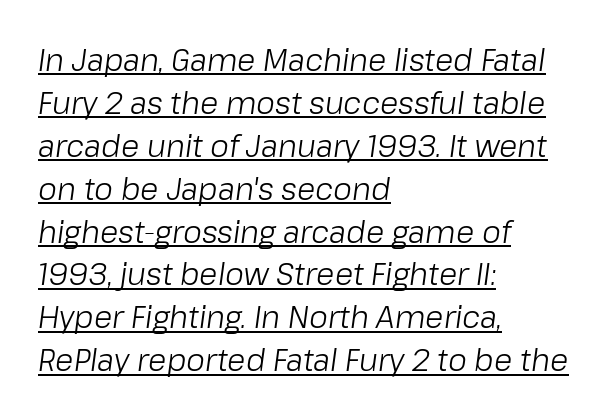
{"italic": "yes", "lean": "right", "slant_degrees": 8, "bold": "no", "weight": "light", "width": "normal", "stroke_contrast": "low", "x_height": "medium", "monospaced": "no", "underline": "yes", "align": "left", "line_spacing": "normal", "line_spacing_ratio": 1.43, "letter_spacing": "normal", "letter_spacing_em": 0.0, "glyph_px": 30}
